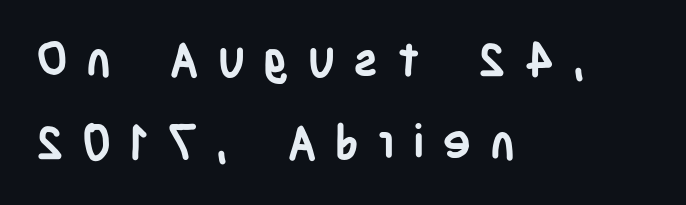
Q: Is the text bold? A: Yes.
Q: Is the text italic (slanted)? A: No, it is upright.
Q: Is the typeface a serif or a sans-serif typeface? A: Sans-serif.
Q: Is the text underlined? A: No.
Q: How is the paragraph aligned? A: Left-aligned.
Q: Is the spacing between letters normal or unusually wide? A: Unusually wide.
Q: Width (condensed, normal, or wide)? A: Condensed.
Q: Stroke contrast? A: Low.
Q: x-height? A: Large.
Q: Monospaced? A: No.
